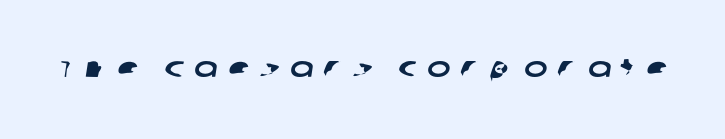
{"serif": "no", "width": "wide", "stroke_contrast": "low", "x_height": "large", "monospaced": "no", "underline": "no", "letter_spacing": "wide", "letter_spacing_em": 0.37, "glyph_px": 28}
